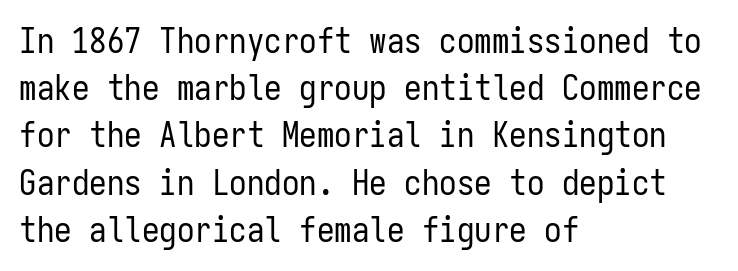
The block of text has a typical density, with ordinary space between rows. The letters march in equal steps, a hallmark of fixed-pitch type. Style check: upright. The letterforms sit shoulder to shoulder at normal distance.
